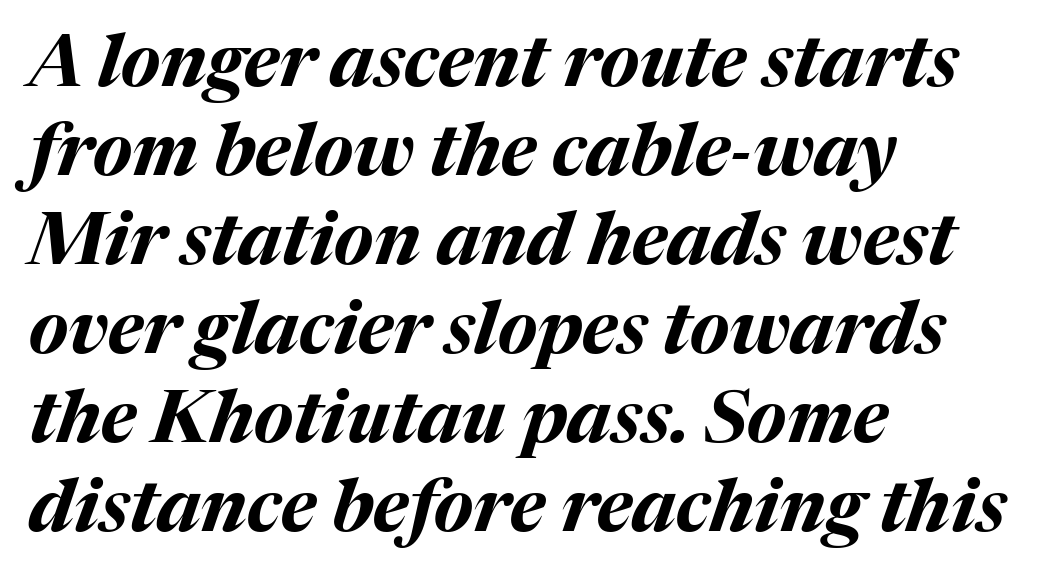
Is the block centered? No — it sits flush against the left margin. You could not count columns in this text — the font is proportionally spaced. Students, this is bold: see how much ink each stroke carries. The line texture is even and compact thanks to regular tracking. Every character sits at an angle, as italics do. The words here are not underlined.
